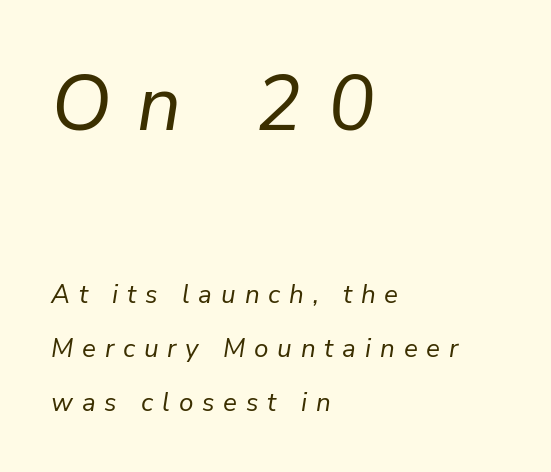
A typesetter would mark this as italic. Character size in the leading block exceeds that of the trailing block. Honestly, the rows look like they've been pulled way apart. Unmarked baselines from the first word to the last. Stems and bowls with no extra thickness — not bold.
